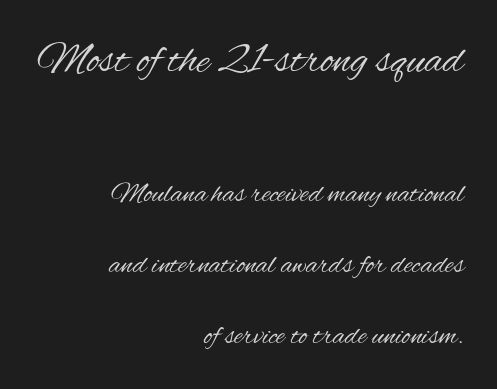
{"serif": "no", "bold": "no", "weight": "regular", "width": "condensed", "stroke_contrast": "medium", "x_height": "small", "monospaced": "no", "underline": "no", "align": "right", "line_spacing": "loose", "line_spacing_ratio": 2.45, "letter_spacing": "normal", "letter_spacing_em": 0.0, "larger_block": "first", "size_ratio": 1.52, "glyph_px": 44}
